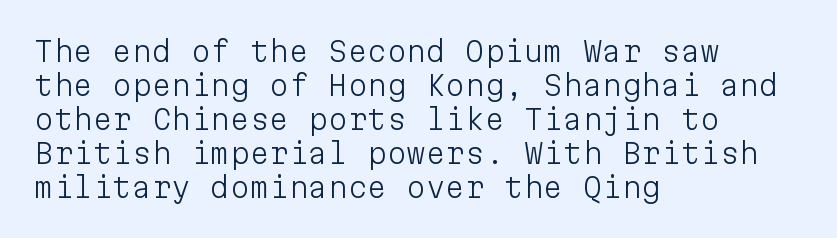
Q: Is the text bold? A: No.
Q: Is the text italic (slanted)? A: No, it is upright.
Q: Is the typeface a serif or a sans-serif typeface? A: Sans-serif.
Q: Is the text underlined? A: No.
Q: How is the paragraph aligned? A: Left-aligned.
Q: Is the spacing between letters normal or unusually wide? A: Normal.
Q: Width (condensed, normal, or wide)? A: Normal.
Q: Stroke contrast? A: Low.
Q: x-height? A: Medium.
Q: Monospaced? A: Yes.
